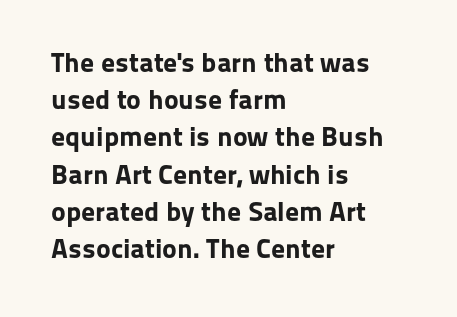
Caption: bold face, heavy strokes. Reading down the column, the eye jumps a familiar distance to each next line. Do the characters align in a grid? No, the font is proportional. Honestly, there is no underline to notice here at all. Italic: no, the glyphs are upright roman.
